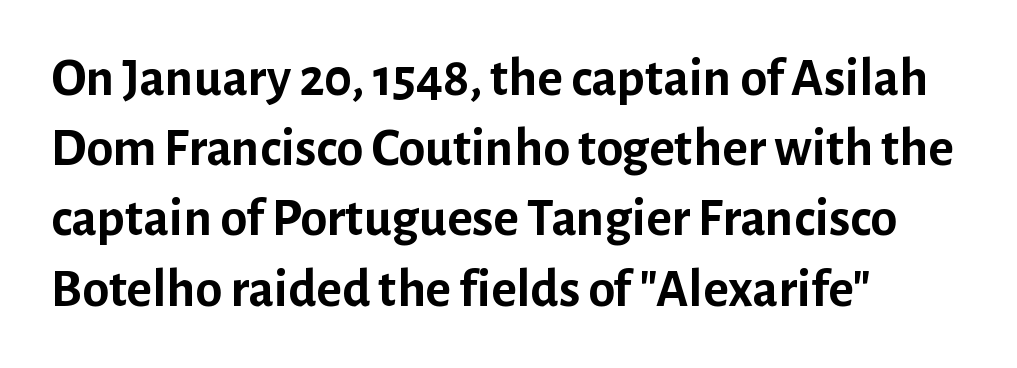
Q: Is the text bold? A: Yes.
Q: Is the text italic (slanted)? A: No, it is upright.
Q: Is the typeface a serif or a sans-serif typeface? A: Sans-serif.
Q: Is the text underlined? A: No.
Q: How is the paragraph aligned? A: Left-aligned.
Q: Is the spacing between letters normal or unusually wide? A: Normal.
Q: Is the spacing between lines tight, normal or loose? A: Normal.
Q: Width (condensed, normal, or wide)? A: Normal.
Q: Stroke contrast? A: Low.
Q: x-height? A: Medium.
Q: Monospaced? A: No.
